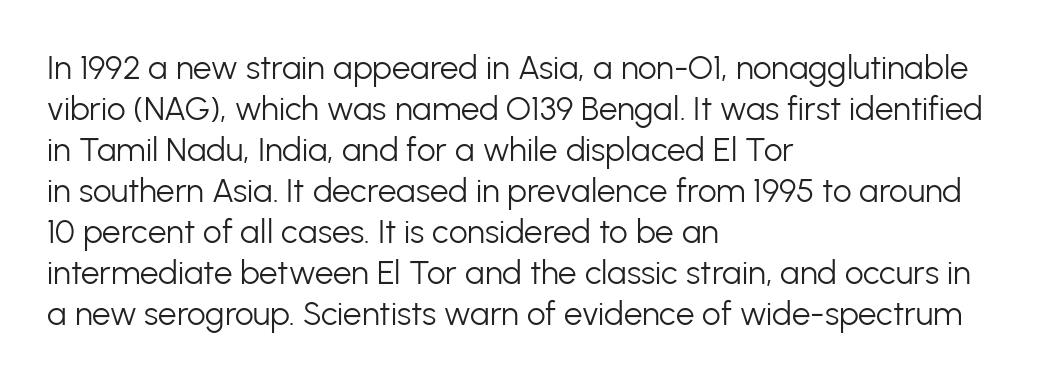
Visually the block forms a straight wall on the left and a jagged coastline on the right. Varying glyph widths throughout — classic text-font behaviour. If you drew a line through each stem, it would be perfectly vertical. These lines keep a tight, regular rhythm from letter to letter.
